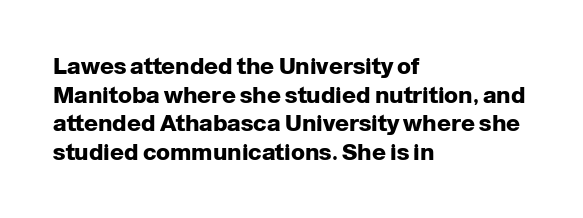
Q: Is the text bold? A: Yes.
Q: Is the text italic (slanted)? A: No, it is upright.
Q: Is the text underlined? A: No.
Q: How is the paragraph aligned? A: Left-aligned.
Q: Is the spacing between letters normal or unusually wide? A: Normal.
